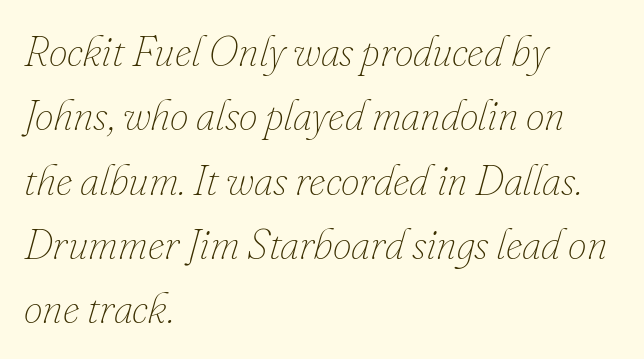
The leading is moderate, giving the passage an even texture. Each row of text sits above clean, open space. An italicized treatment has been applied to the whole sample. Default kerning and tracking; the words read as compact shapes. Heaviness? Minimal to ordinary, like unemphasized prose. Every row of glyphs begins at an identical x-position on the left.
